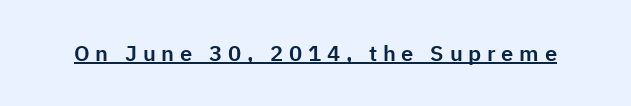
The image shows 22 px text type, upright; set unusually wide letter spacing (+0.26 em), underlined.
